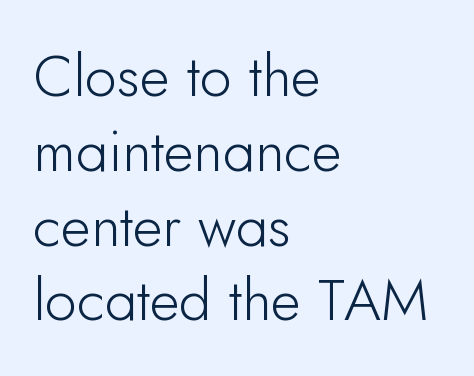
Q: Is the text italic (slanted)? A: No, it is upright.
Q: Is the typeface a serif or a sans-serif typeface? A: Sans-serif.
Q: Is the text underlined? A: No.
Q: How is the paragraph aligned? A: Left-aligned.
Q: Is the spacing between letters normal or unusually wide? A: Normal.
Q: Is the spacing between lines tight, normal or loose? A: Normal.
Q: Width (condensed, normal, or wide)? A: Normal.
Q: Stroke contrast? A: Low.
Q: x-height? A: Small.
Q: Monospaced? A: No.
